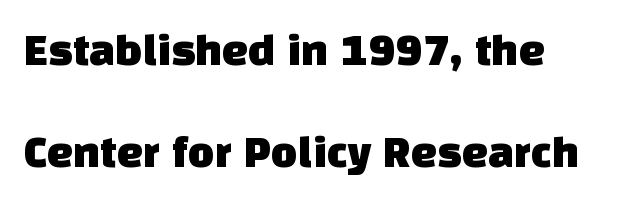
{"serif": "no", "width": "normal", "stroke_contrast": "low", "x_height": "large", "monospaced": "no", "underline": "no", "line_spacing": "loose", "line_spacing_ratio": 2.22, "letter_spacing": "normal", "letter_spacing_em": 0.0, "glyph_px": 46}
